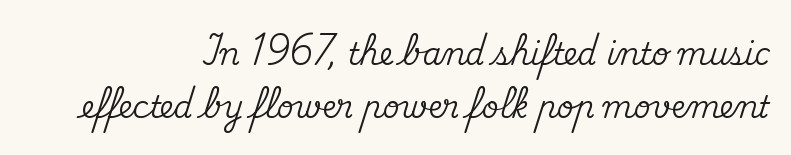
{"serif": "yes", "width": "normal", "stroke_contrast": "medium", "x_height": "small", "monospaced": "no", "underline": "no", "align": "right", "line_spacing_ratio": 1.77, "letter_spacing": "normal", "letter_spacing_em": 0.0, "glyph_px": 30}
